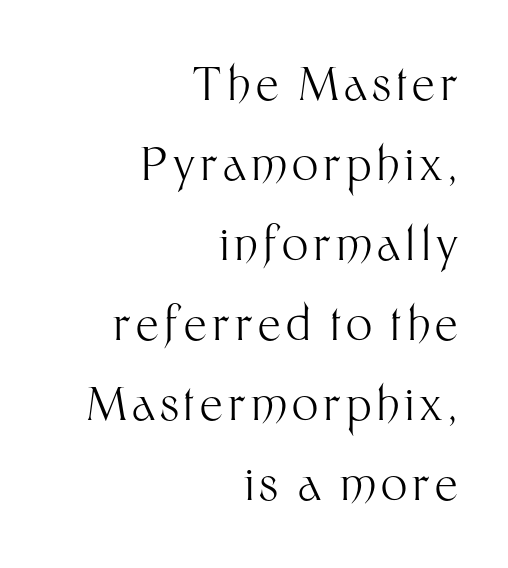
The image shows 46 px light sans-serif type, upright; set right-aligned, line spacing 1.74x, not underlined; medium stroke contrast and a medium x-height.
